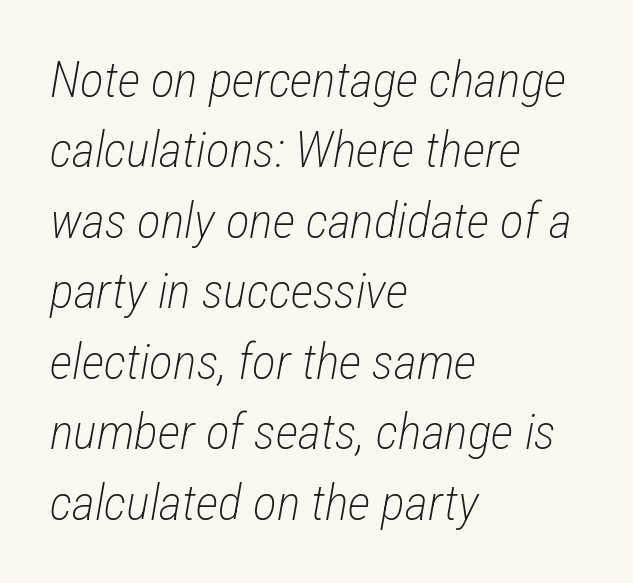
{"italic": "yes", "lean": "right", "slant_degrees": 12, "bold": "no", "weight": "light", "width": "condensed", "stroke_contrast": "low", "x_height": "medium", "monospaced": "no", "underline": "no", "align": "left", "line_spacing": "normal", "line_spacing_ratio": 1.41, "letter_spacing": "normal", "letter_spacing_em": 0.0, "glyph_px": 50}
